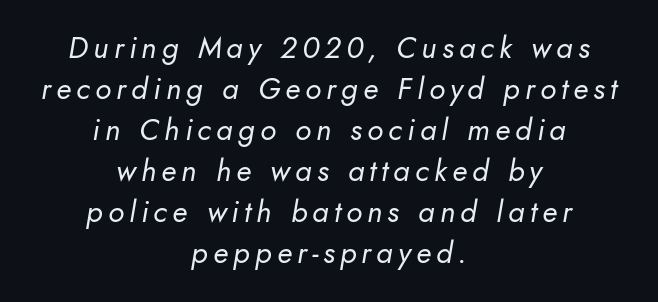
{"italic": "yes", "lean": "right", "slant_degrees": 10, "bold": "no", "weight": "regular", "width": "normal", "stroke_contrast": "low", "x_height": "small", "monospaced": "no", "underline": "no", "align": "center", "line_spacing": "normal", "line_spacing_ratio": 1.37, "glyph_px": 30}
